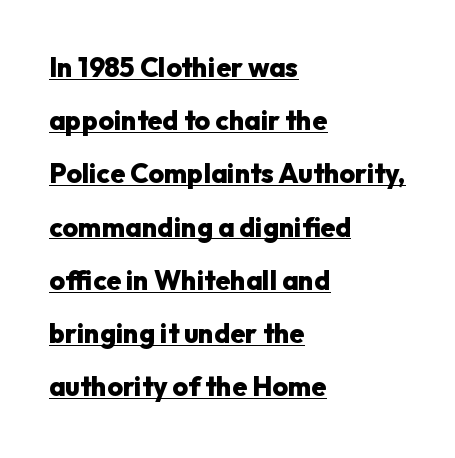
{"italic": "no", "bold": "yes", "underline": "yes", "align": "left", "line_spacing": "loose", "line_spacing_ratio": 1.97, "letter_spacing": "normal", "letter_spacing_em": 0.0, "glyph_px": 27}
